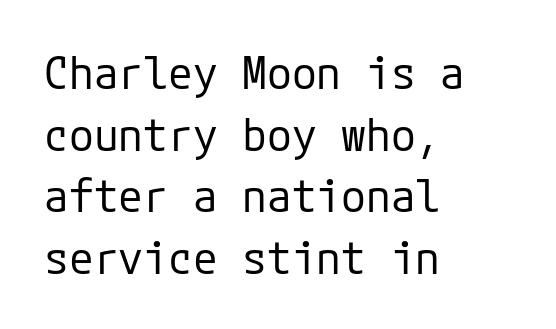
The space beneath each line is pristine and unruled. Ascenders rise straight up at ninety degrees. Heaviness? Minimal to ordinary, like unemphasized prose. The horizontal fit of the characters is conventional and even. Normally led — the rows are evenly, conventionally spaced. If you drew a ruler down the left edge, every line would touch it.
